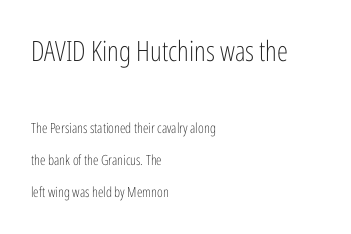
The image shows 28 px light, condensed sans-serif type, upright; set left-aligned, loose line spacing (2.3x), normal letter spacing, not underlined; the first (top) block is 2.0x larger; low stroke contrast and a medium x-height.
